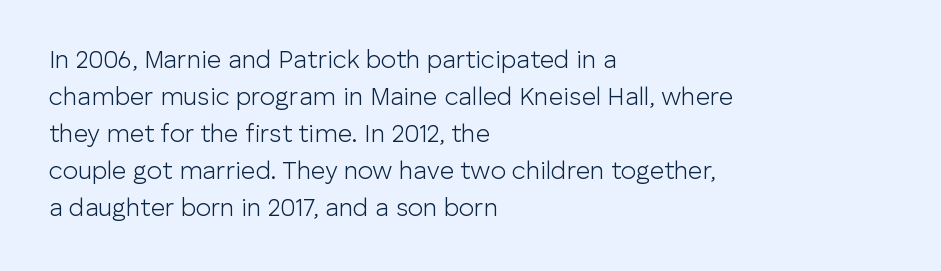
Q: Is the text bold? A: No.
Q: Is the text italic (slanted)? A: No, it is upright.
Q: Is the text underlined? A: No.
Q: How is the paragraph aligned? A: Left-aligned.
Q: Is the spacing between letters normal or unusually wide? A: Normal.
Q: Is the spacing between lines tight, normal or loose? A: Normal.
